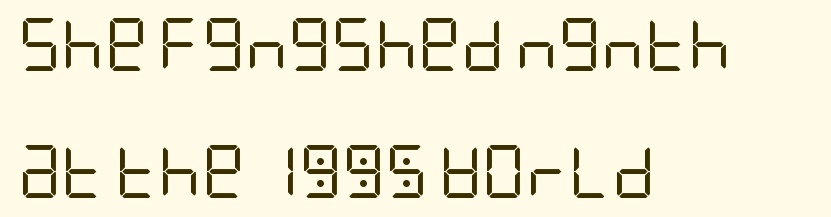
Summary of weight: not heavy and not bold. Baseline-to-baseline distance is far greater than the letter height. Teacher's note: observe the even left margin — that is flush-left alignment. The line texture is even and compact thanks to regular tracking. If you drew a line through each stem, it would be perfectly vertical.
